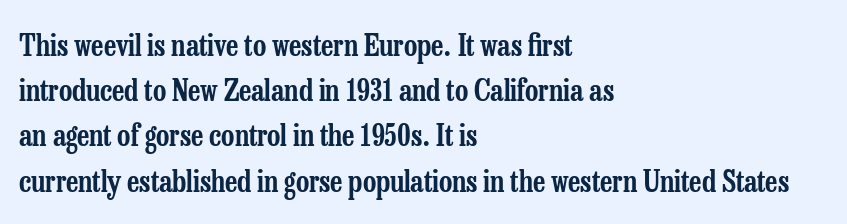
The letters advance in unequal steps, a hallmark of proportional type. The lines in this sample share a left origin and differ only in where they stop. The glyphs are unaccompanied by any horizontal stroke below them. How would I describe the line gaps? Plain and ordinary. In terms of letterspacing, this is plain default setting.
